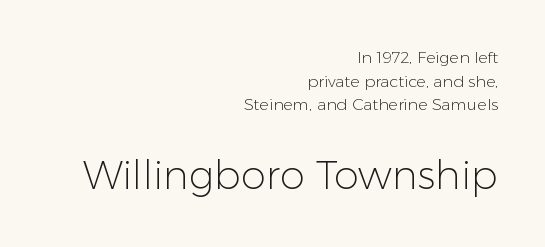
Just letters on the line, the space beneath them empty. The lower block of text is set noticeably larger than the block above it. Examine the stroke ends and you'll find no serifs. The lines are quadded right.
